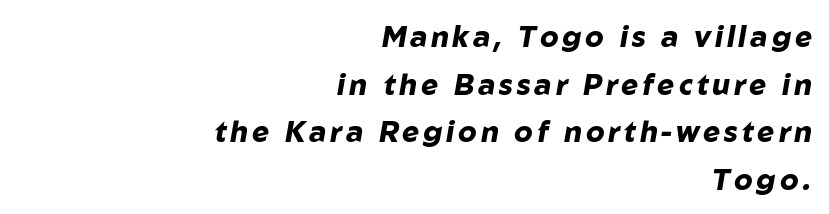
{"italic": "yes", "lean": "right", "slant_degrees": 10, "bold": "yes", "weight": "heavy", "width": "normal", "stroke_contrast": "low", "x_height": "medium", "monospaced": "no", "underline": "no", "align": "right", "line_spacing": "normal", "line_spacing_ratio": 1.64, "glyph_px": 29}
